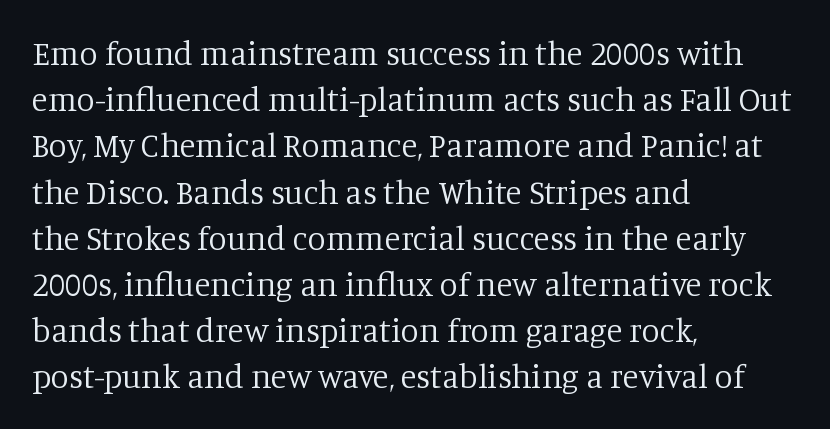
Reading down the column, the eye jumps a familiar distance to each next line. The letters stand straight up with perfectly vertical stems. Serifs: yes, visible at the terminals of the letterforms. Letters have the restrained weight of plain body copy at most.
